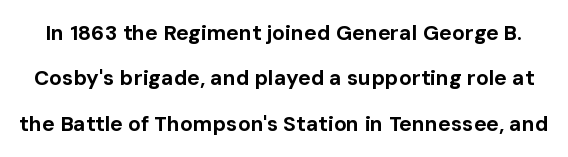
Q: Is the text bold? A: Yes.
Q: Is the text italic (slanted)? A: No, it is upright.
Q: Is the text underlined? A: No.
Q: Is the spacing between letters normal or unusually wide? A: Normal.
Q: Is the spacing between lines tight, normal or loose? A: Loose.
